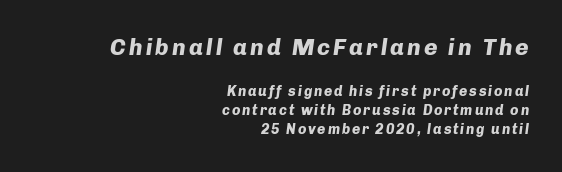
A flush-right, rag-left setting is used for this passage. Summary of vertical rhythm: regular, with standard interline spacing. Students, this is bold: see how much ink each stroke carries. Slant detected: the letters are inclined.
